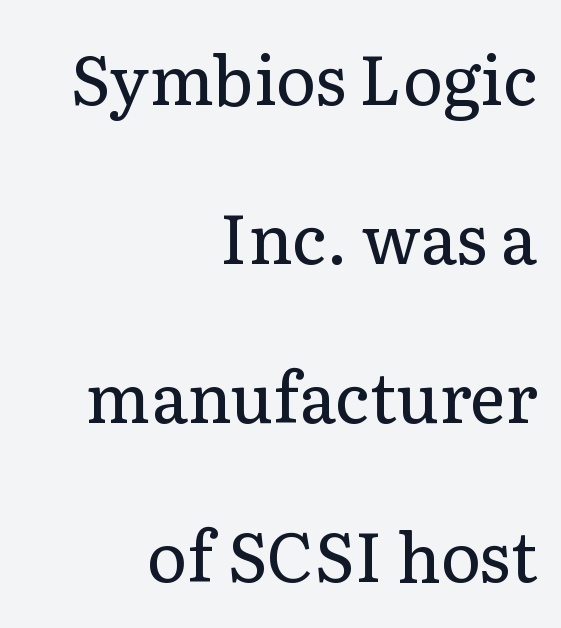
{"serif": "yes", "italic": "no", "bold": "no", "weight": "regular", "width": "normal", "stroke_contrast": "low", "x_height": "medium", "monospaced": "no", "underline": "no", "align": "right", "line_spacing": "loose", "line_spacing_ratio": 2.34, "letter_spacing": "normal", "letter_spacing_em": 0.0, "glyph_px": 68}
